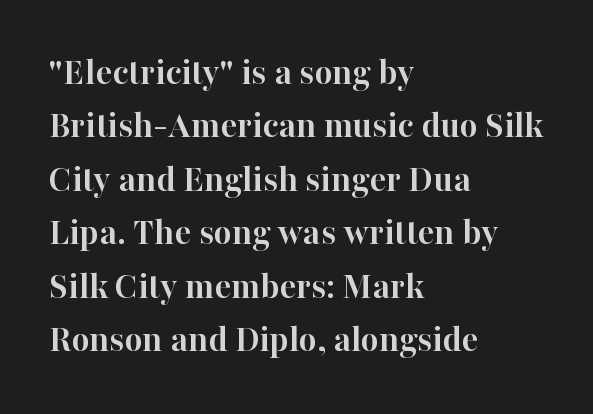
Q: Is the text bold? A: Yes.
Q: Is the text italic (slanted)? A: No, it is upright.
Q: Is the typeface a serif or a sans-serif typeface? A: Serif.
Q: Is the text underlined? A: No.
Q: How is the paragraph aligned? A: Left-aligned.
Q: Is the spacing between letters normal or unusually wide? A: Normal.
Q: Is the spacing between lines tight, normal or loose? A: Normal.
Q: Width (condensed, normal, or wide)? A: Normal.
Q: Stroke contrast? A: High.
Q: x-height? A: Medium.
Q: Monospaced? A: No.
